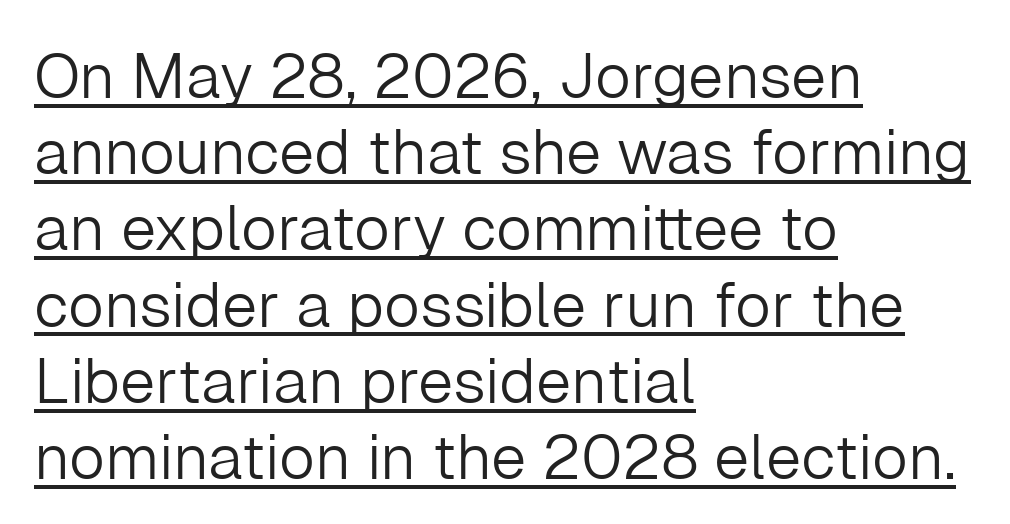
{"serif": "no", "italic": "no", "bold": "no", "weight": "light", "width": "normal", "stroke_contrast": "low", "x_height": "medium", "monospaced": "no", "underline": "yes", "align": "left", "line_spacing_ratio": 1.21, "letter_spacing": "normal", "letter_spacing_em": 0.0, "glyph_px": 63}
